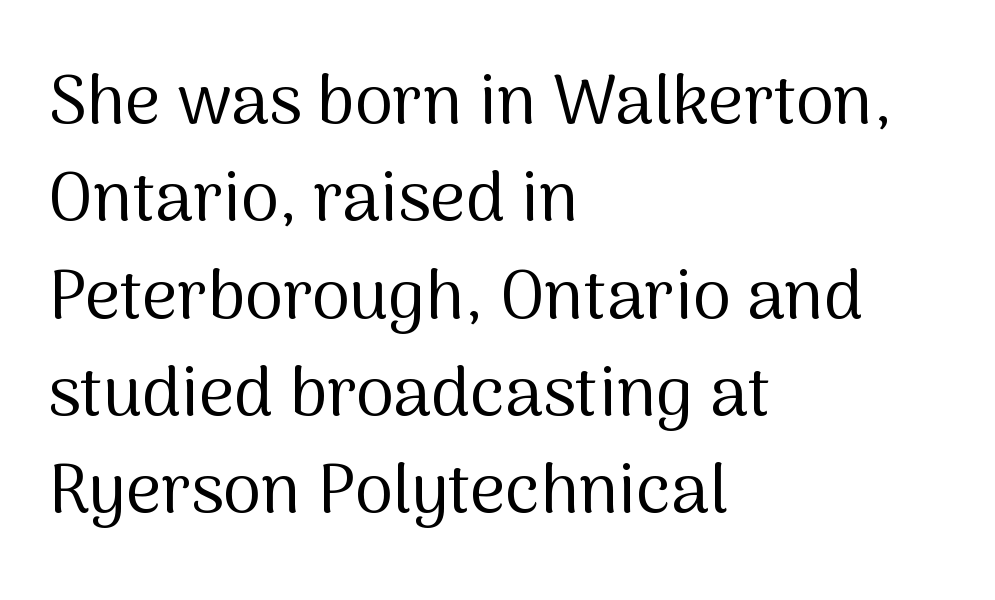
{"serif": "no", "italic": "no", "bold": "no", "weight": "regular", "width": "normal", "stroke_contrast": "medium", "x_height": "medium", "monospaced": "no", "underline": "no", "align": "left", "line_spacing": "normal", "line_spacing_ratio": 1.41, "letter_spacing": "normal", "letter_spacing_em": 0.0, "glyph_px": 69}
